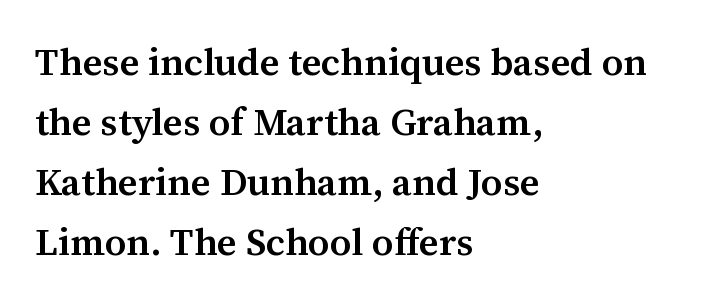
{"serif": "yes", "italic": "no", "bold": "semi", "weight": "semibold", "width": "normal", "stroke_contrast": "medium", "x_height": "medium", "monospaced": "no", "underline": "no", "align": "left", "line_spacing": "normal", "line_spacing_ratio": 1.58, "letter_spacing": "normal", "letter_spacing_em": 0.0, "glyph_px": 38}
